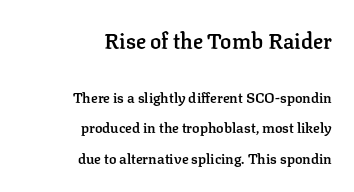
Here the first block reads like a headline and the second like body copy. The strokes are fattened partway — semibold, not bold. How would I describe the line gaps? Wide and relaxed. Lines of text with bare space underneath. Italic? Not at all — the glyphs are vertical.
